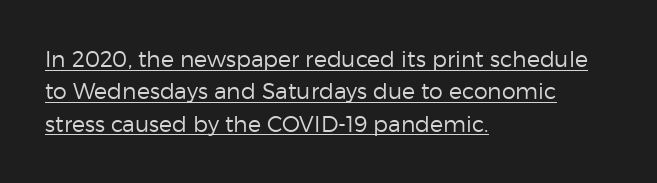
These lines were composed using upright roman letters. You can see a thin bar hugging the bottom of the glyphs. The typesetting does not lean heavy: it is not bold. Leftover space on each line is placed entirely after the last word.
